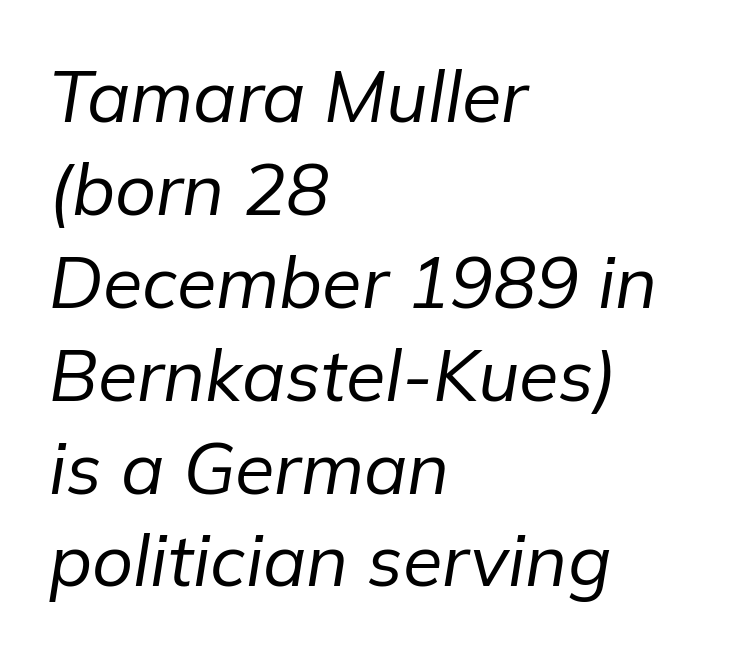
Q: Is the text bold? A: No.
Q: Is the text italic (slanted)? A: Yes, it leans right by about 9 degrees.
Q: Is the text underlined? A: No.
Q: How is the paragraph aligned? A: Left-aligned.
Q: Is the spacing between letters normal or unusually wide? A: Normal.
Q: Is the spacing between lines tight, normal or loose? A: Normal.
Q: Width (condensed, normal, or wide)? A: Normal.
Q: Stroke contrast? A: Low.
Q: x-height? A: Medium.
Q: Monospaced? A: No.
